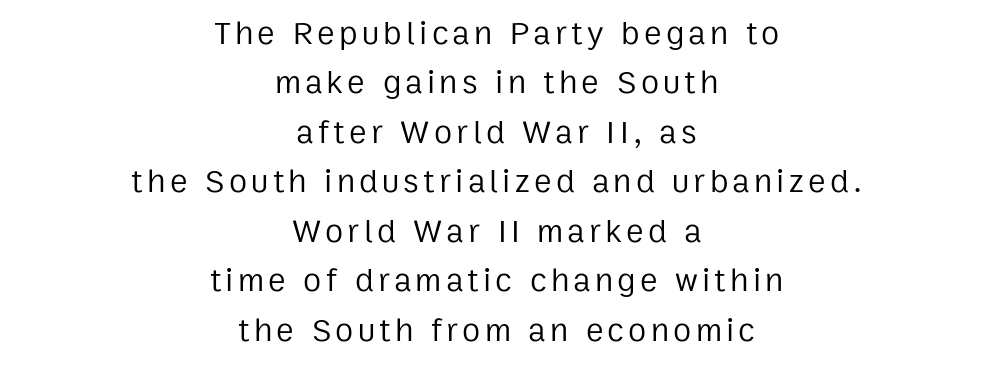
Q: Is the text bold? A: No.
Q: Is the text italic (slanted)? A: No, it is upright.
Q: Is the typeface a serif or a sans-serif typeface? A: Sans-serif.
Q: Is the text underlined? A: No.
Q: How is the paragraph aligned? A: Centered.
Q: Is the spacing between lines tight, normal or loose? A: Normal.
Q: Width (condensed, normal, or wide)? A: Normal.
Q: Stroke contrast? A: Low.
Q: x-height? A: Medium.
Q: Monospaced? A: No.
